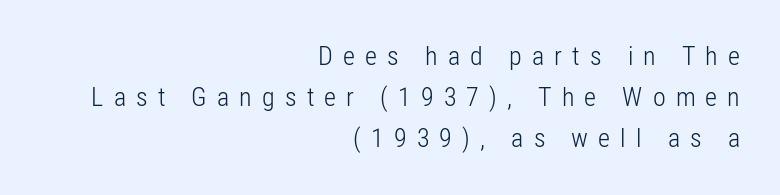
{"italic": "no", "bold": "no", "underline": "no", "align": "right", "line_spacing": "normal", "line_spacing_ratio": 1.58, "letter_spacing": "wide", "letter_spacing_em": 0.39, "glyph_px": 26}
